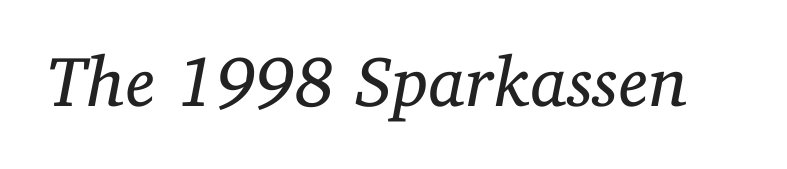
{"serif": "yes", "italic": "yes", "lean": "right", "slant_degrees": 11, "bold": "no", "weight": "regular", "width": "normal", "stroke_contrast": "low", "x_height": "medium", "monospaced": "no", "underline": "no", "letter_spacing": "normal", "letter_spacing_em": 0.0, "glyph_px": 71}
